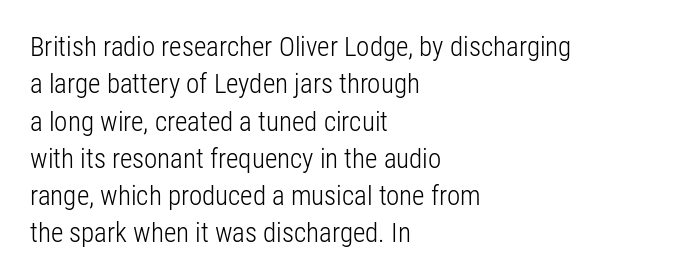
Interline gaps are of average width in this sample. Inter-character spacing is left at the font's built-in metrics. If you drew a line through each stem, it would be perfectly vertical. Words float on clear page, feet unadorned. Each line starts at the same left margin while the right side varies.
